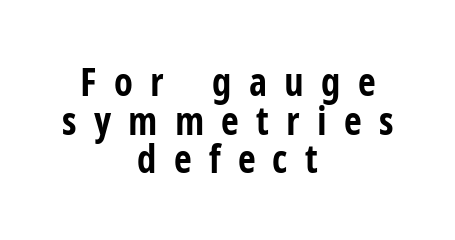
Q: Is the text bold? A: Yes.
Q: Is the text italic (slanted)? A: No, it is upright.
Q: Is the typeface a serif or a sans-serif typeface? A: Sans-serif.
Q: Is the text underlined? A: No.
Q: How is the paragraph aligned? A: Centered.
Q: Is the spacing between letters normal or unusually wide? A: Unusually wide.
Q: Is the spacing between lines tight, normal or loose? A: Tight.
Q: Width (condensed, normal, or wide)? A: Condensed.
Q: Stroke contrast? A: Low.
Q: x-height? A: Medium.
Q: Monospaced? A: No.
